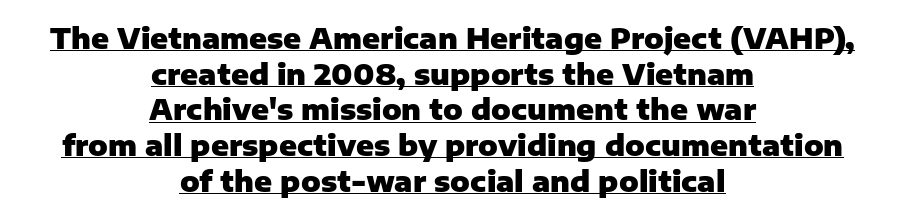
The image shows 29 px heavy sans-serif type, upright; set centered, line spacing 1.23x, normal letter spacing, underlined; low stroke contrast and a medium x-height.
